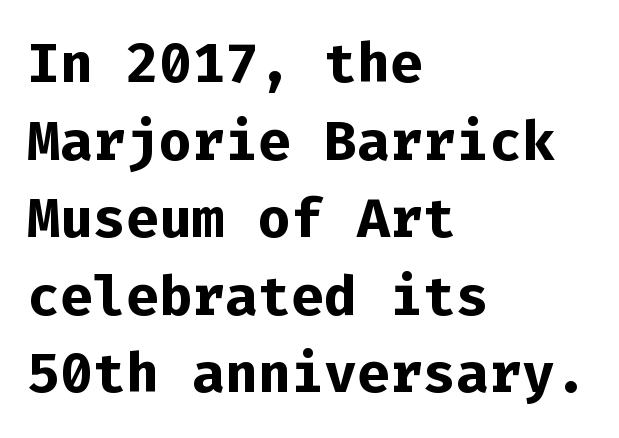
Q: Is the text bold? A: Yes.
Q: Is the text italic (slanted)? A: No, it is upright.
Q: Is the typeface a serif or a sans-serif typeface? A: Sans-serif.
Q: Is the text underlined? A: No.
Q: How is the paragraph aligned? A: Left-aligned.
Q: Is the spacing between letters normal or unusually wide? A: Normal.
Q: Is the spacing between lines tight, normal or loose? A: Normal.
Q: Width (condensed, normal, or wide)? A: Normal.
Q: Stroke contrast? A: Low.
Q: x-height? A: Medium.
Q: Monospaced? A: Yes.
